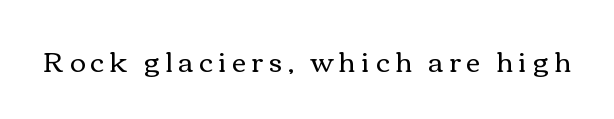
The image shows 27 px text type, upright; set unusually wide letter spacing (+0.21 em), not underlined.
